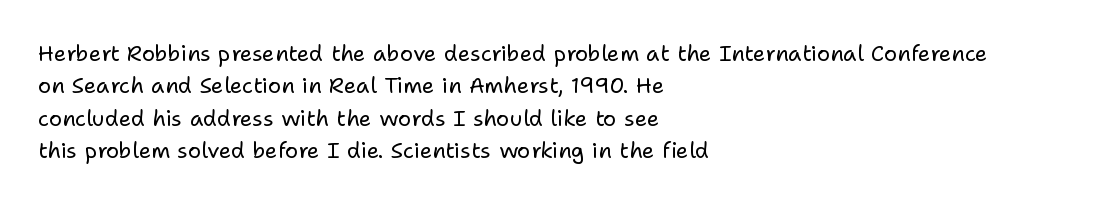
The image shows 22 px text type, upright; set left-aligned, normal line spacing (1.47x), normal letter spacing, not underlined.
